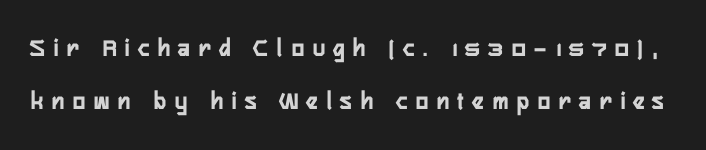
The image shows 26 px text type, upright; set loose line spacing (2.05x), unusually wide letter spacing (+0.33 em), not underlined.
